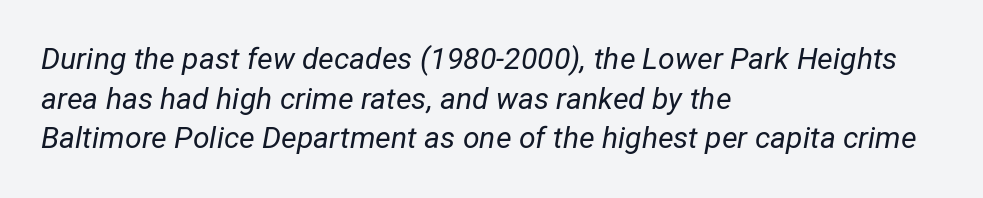
Do the characters align in a grid? No, the font is proportional. The letters sit at their default tracking, neither squeezed nor spread. The words here are not underlined. Evenly set lines give the paragraph a standard silhouette. A typesetter would mark this as italic.
